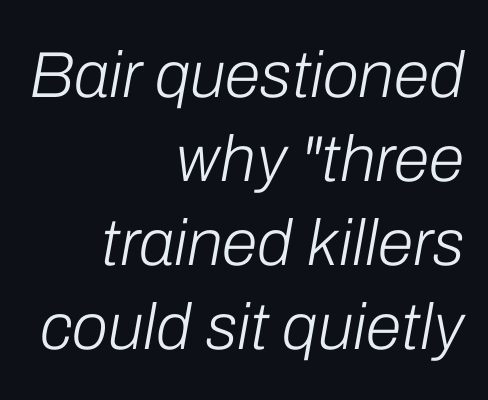
Unmarked baselines from the first word to the last. Here the designer chose a conventional face with non-uniform glyph widths. Regular leading. No heavy texture on the line: the type isn't bold. Standard letterfit; no display-style spreading of the glyphs. The lines in this sample share a right terminus and differ only in where they begin.
